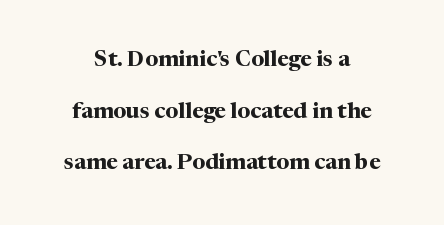
The image shows 22 px bold type, upright; set loose line spacing (2.35x), normal letter spacing, not underlined.
